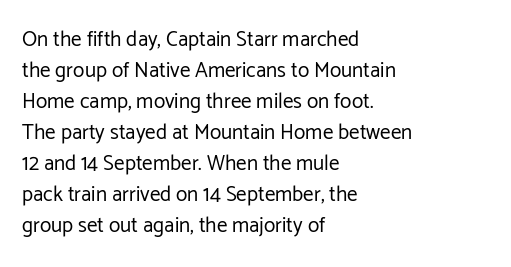
The image shows 21 px text type, upright; set left-aligned, normal line spacing (1.48x), normal letter spacing, not underlined.
